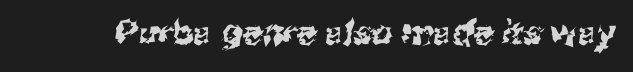
{"serif": "no", "width": "normal", "stroke_contrast": "medium", "x_height": "medium", "monospaced": "no", "underline": "no", "letter_spacing": "normal", "letter_spacing_em": 0.0, "glyph_px": 33}
